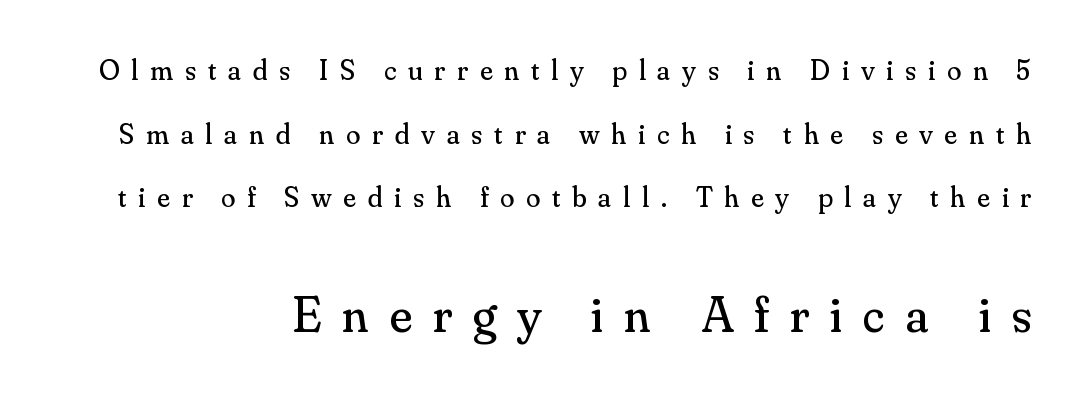
The image shows 51 px regular-weight serif type, upright; set right-aligned, loose line spacing (2.19x), unusually wide letter spacing (+0.41 em), not underlined; the second (bottom) block is 1.76x larger; medium stroke contrast and a small x-height.
